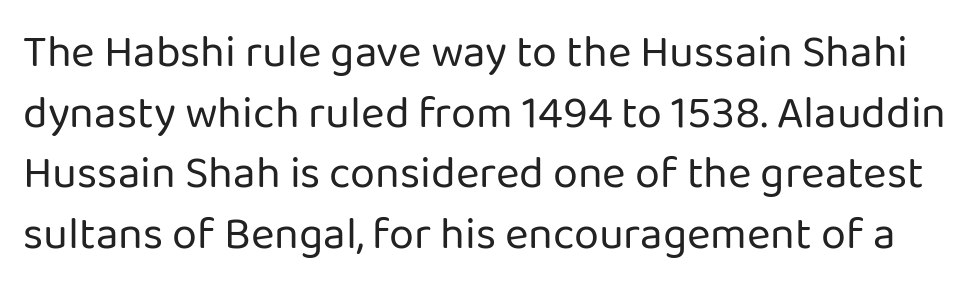
The letterforms sit at book weight or below. Type style note: lacks serifs. Each row of text sits above clean, open space. Students, note that the glyphs here touch the page at normal intervals. The face used here is proportionally spaced, like ordinary book or web type. The axis of the letterforms is exactly vertical.
